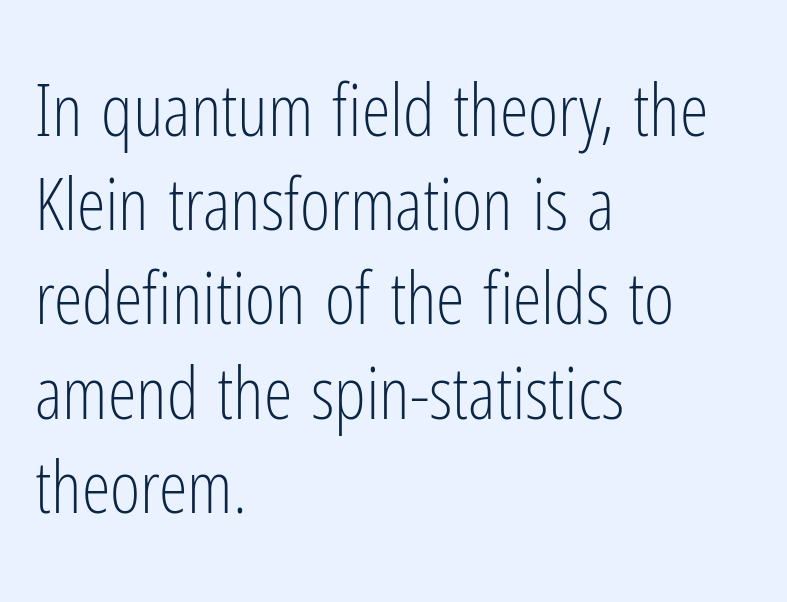
Q: Is the text bold? A: No.
Q: Is the text italic (slanted)? A: No, it is upright.
Q: Is the typeface a serif or a sans-serif typeface? A: Sans-serif.
Q: Is the text underlined? A: No.
Q: How is the paragraph aligned? A: Left-aligned.
Q: Is the spacing between letters normal or unusually wide? A: Normal.
Q: Is the spacing between lines tight, normal or loose? A: Normal.
Q: Width (condensed, normal, or wide)? A: Condensed.
Q: Stroke contrast? A: Low.
Q: x-height? A: Medium.
Q: Monospaced? A: No.
